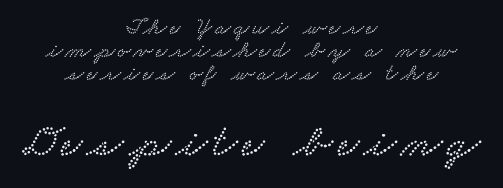
Q: Is the typeface a serif or a sans-serif typeface? A: Serif.
Q: Is the text underlined? A: No.
Q: How is the paragraph aligned? A: Centered.
Q: Is the spacing between lines tight, normal or loose? A: Tight.
Q: Which block of text is set in a larger size, the first (top) or the second (bottom)? A: The second (bottom) one.
Q: Width (condensed, normal, or wide)? A: Wide.
Q: Stroke contrast? A: Low.
Q: x-height? A: Small.
Q: Monospaced? A: No.
